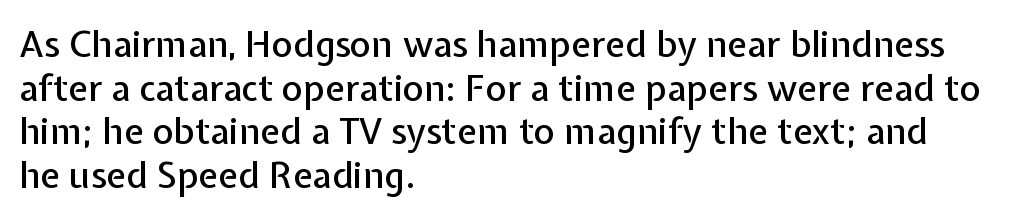
The image shows 36 px sans-serif type, upright; set left-aligned, line spacing 1.21x, normal letter spacing, not underlined; low stroke contrast and a medium x-height.
